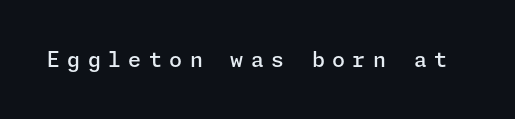
Q: Is the text bold? A: Semi-bold.
Q: Is the text italic (slanted)? A: No, it is upright.
Q: Is the text underlined? A: No.
Q: Is the spacing between letters normal or unusually wide? A: Unusually wide.
